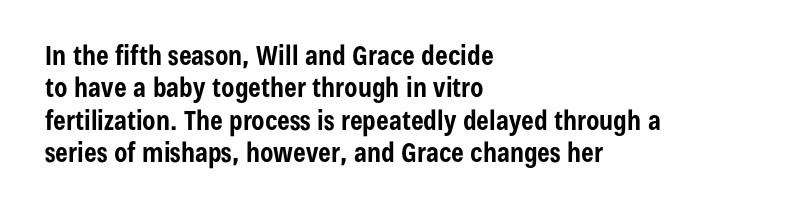
The space directly below the letters is spotless. Heavy-handed strokes throughout: this text is bold. If you drew a ruler down the left edge, every line would touch it. Italic: no, the glyphs are upright roman. Nobody touched the tracking dial on this one.
